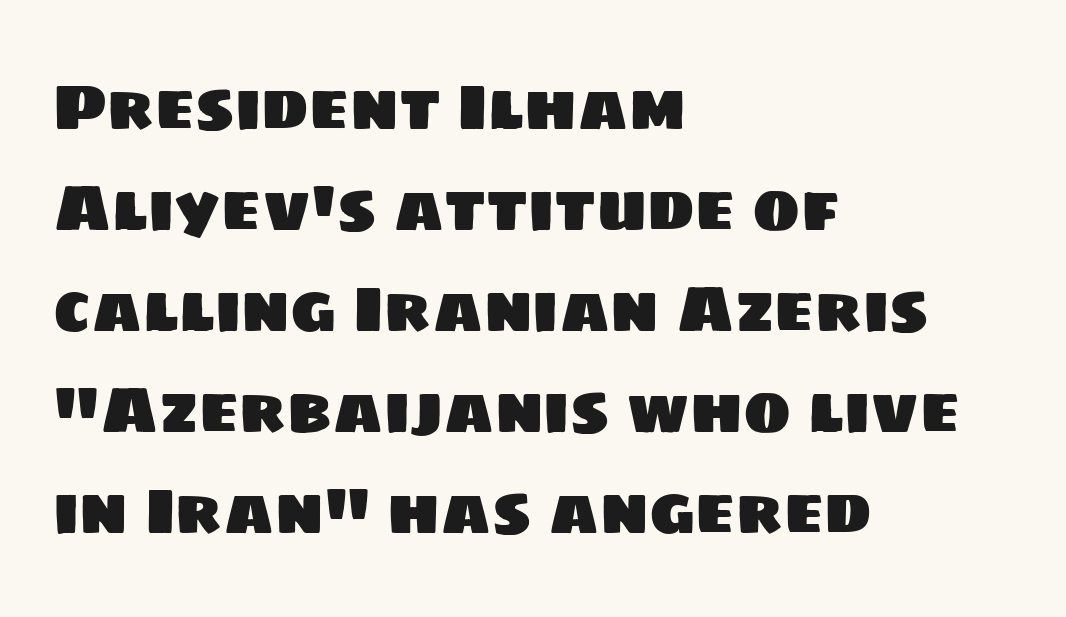
Q: Is the typeface a serif or a sans-serif typeface? A: Sans-serif.
Q: Is the text underlined? A: No.
Q: How is the paragraph aligned? A: Left-aligned.
Q: Is the spacing between letters normal or unusually wide? A: Normal.
Q: Is the spacing between lines tight, normal or loose? A: Normal.
Q: Width (condensed, normal, or wide)? A: Normal.
Q: Stroke contrast? A: Low.
Q: x-height? A: Large.
Q: Monospaced? A: No.
